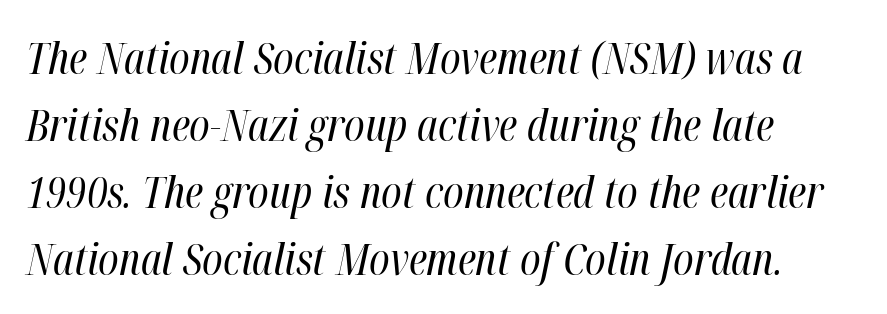
Q: Is the text bold? A: No.
Q: Is the text italic (slanted)? A: Yes, it leans right by about 12 degrees.
Q: Is the text underlined? A: No.
Q: How is the paragraph aligned? A: Left-aligned.
Q: Is the spacing between letters normal or unusually wide? A: Normal.
Q: Is the spacing between lines tight, normal or loose? A: Normal.
Q: Width (condensed, normal, or wide)? A: Condensed.
Q: Stroke contrast? A: High.
Q: x-height? A: Medium.
Q: Monospaced? A: No.
